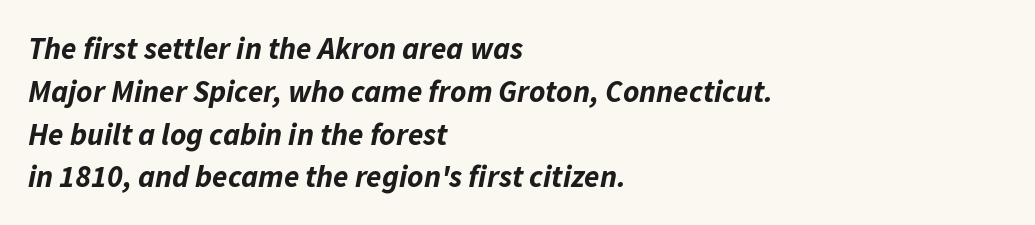
Heavy, bold letterforms. The face used here is proportionally spaced, like ordinary book or web type. The leading is moderate, giving the passage an even texture. Students, note that the glyphs here touch the page at normal intervals. Beneath every word, the page is bare. Typeset ragged right — the left edge is the straight one.
